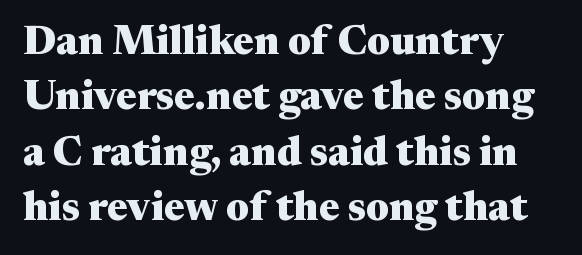
The text was rendered using a seriffed face with decorative stroke endings. Weight check: bold — yes, fully. If you measured baseline to baseline, you'd find a middling distance. The words here are not underlined.
